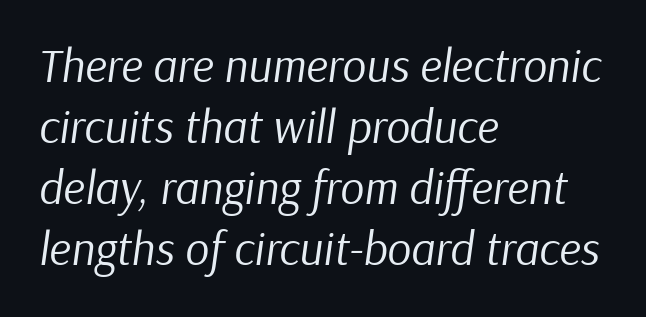
The typesetting does not lean heavy: it is not bold. Leading: standard. Posture: slanted. The passage shown is not underscored anywhere. Think of a printed novel: that variable character pitch is what you see here. Compared with typical body copy, the letter spacing here is the same.
